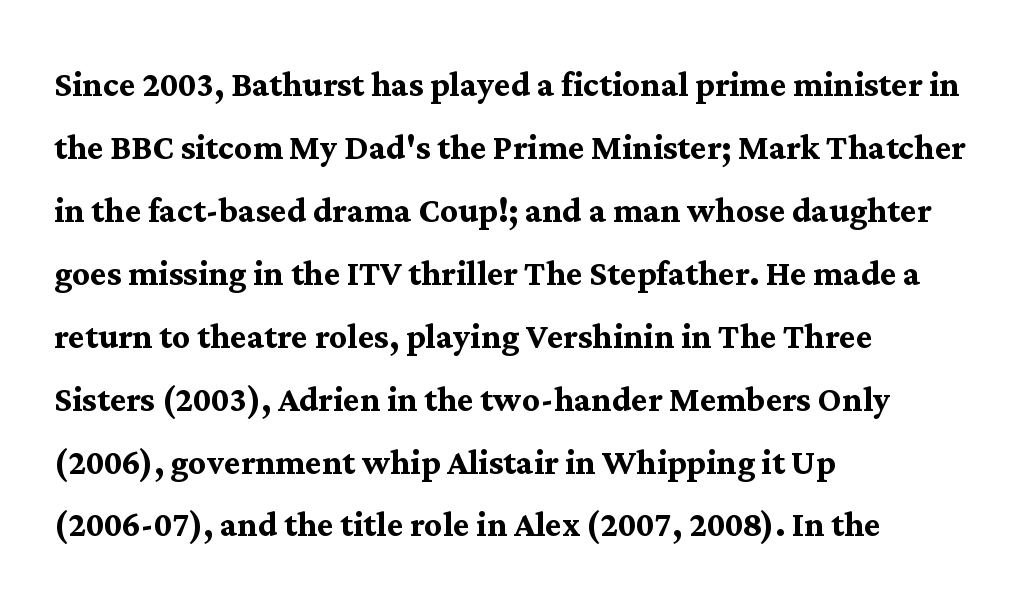
The image shows 44 px semibold serif type, upright; set left-aligned, normal line spacing (1.43x), normal letter spacing, not underlined; medium stroke contrast and a medium x-height.
